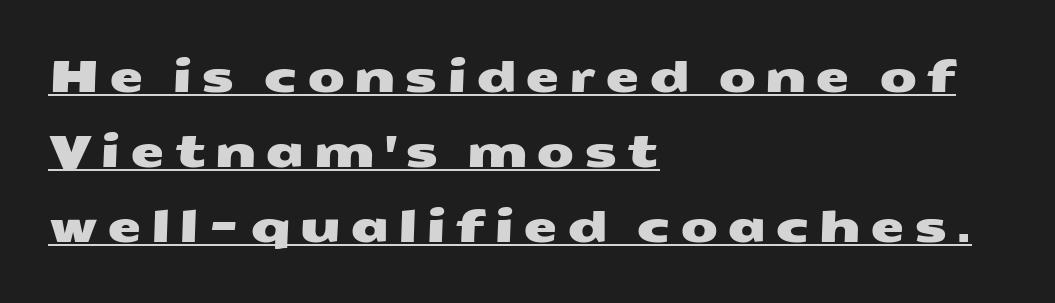
Q: Is the typeface a serif or a sans-serif typeface? A: Sans-serif.
Q: Is the text underlined? A: Yes.
Q: How is the paragraph aligned? A: Left-aligned.
Q: Is the spacing between letters normal or unusually wide? A: Unusually wide.
Q: Is the spacing between lines tight, normal or loose? A: Normal.
Q: Width (condensed, normal, or wide)? A: Wide.
Q: Stroke contrast? A: Medium.
Q: x-height? A: Medium.
Q: Monospaced? A: No.
